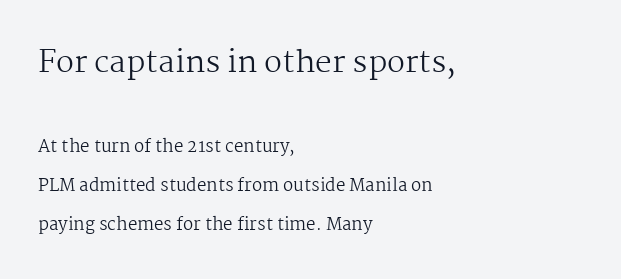
The image shows 30 px regular-weight serif type, upright; set left-aligned, loose line spacing (2.32x), normal letter spacing, not underlined; the first (top) block is 1.76x larger; medium stroke contrast and a medium x-height.
